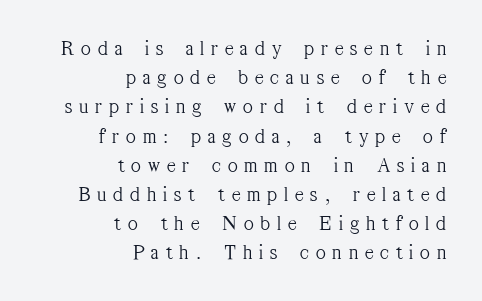
This rendering widens character spacing well past its baseline value. The space directly below the letters is spotless. Line endings align vertically; line beginnings do not. Does the lettering tilt? It doesn't — this is upright.
